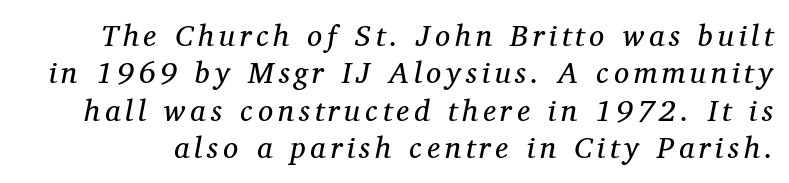
The image shows 30 px regular-weight serif type, italic (leaning right); set normal line spacing (1.25x), not underlined; medium stroke contrast and a medium x-height.
